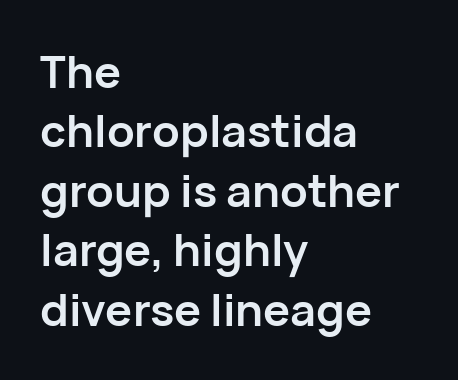
The image shows 45 px semibold sans-serif type, upright; set left-aligned, normal line spacing (1.32x), normal letter spacing, not underlined; low stroke contrast and a medium x-height.
